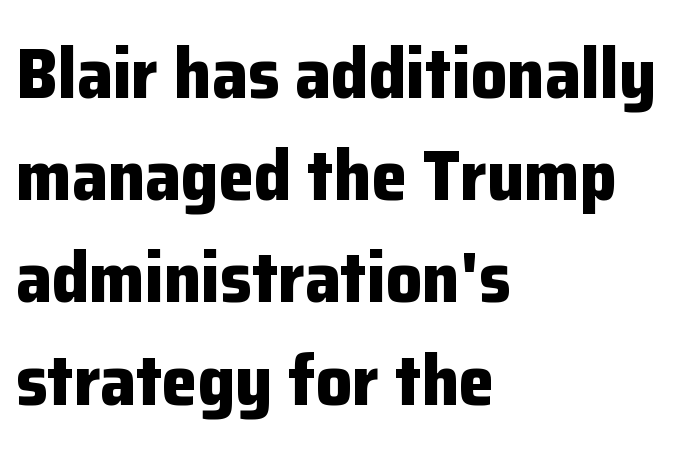
The image shows 72 px bold sans-serif type, upright; set left-aligned, normal line spacing (1.42x), normal letter spacing, not underlined; low stroke contrast and a medium x-height.
